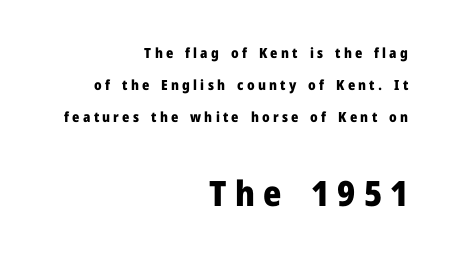
This sample has the flowing, uneven cadence of proportional lettering. Look at the glyph heights: the lower group is clearly the bigger setting. Is the type bold? Yes — the strokes are clearly thick and heavy. This sample uses expanded letter spacing, leaving extra air between glyphs. The space between consecutive lines is lavish.
